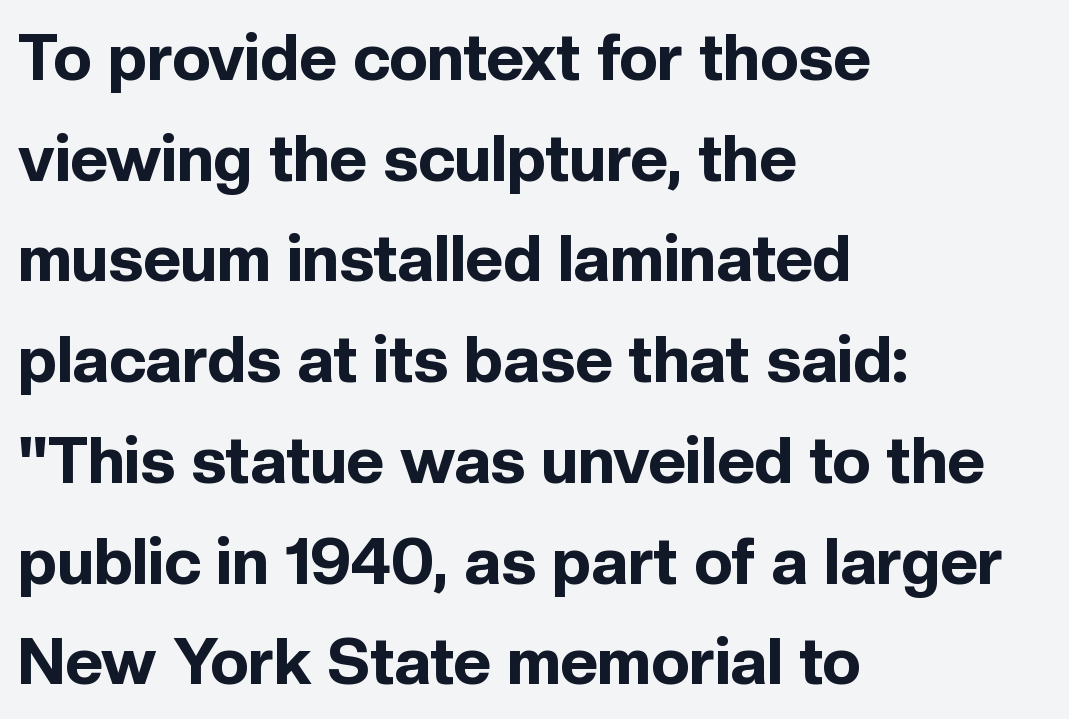
The image shows 65 px bold sans-serif type, upright; set left-aligned, normal line spacing (1.55x), normal letter spacing, not underlined; a medium x-height.
